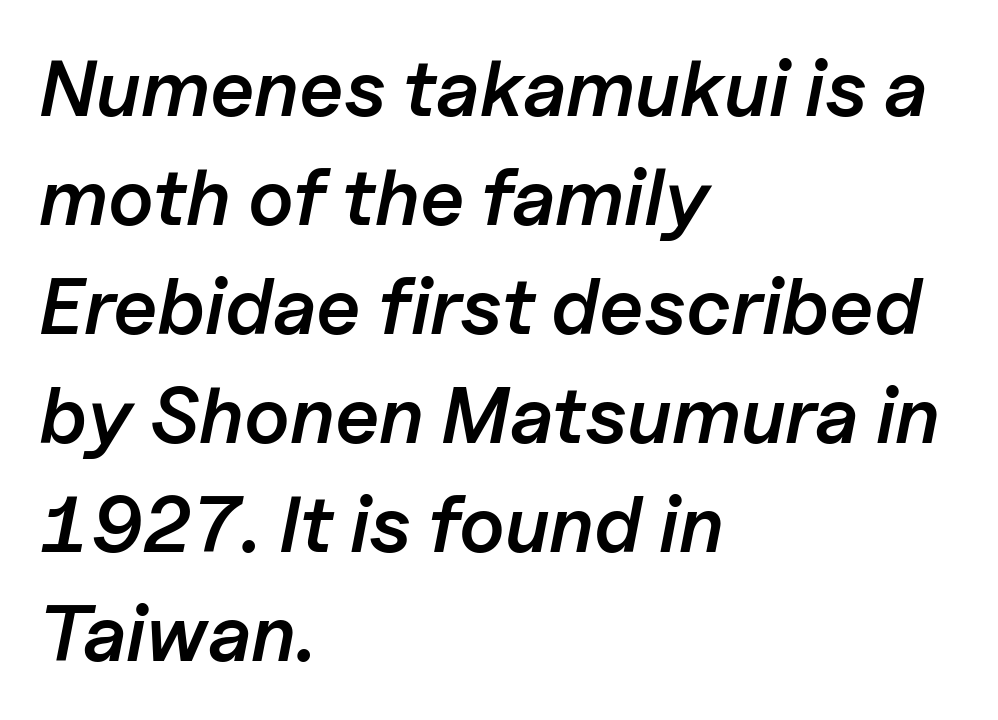
Default kerning and tracking; the words read as compact shapes. Looks like regular typesetting: each glyph gets only the width it needs. The whole block is typeset with a tilt. Each row of text sits above clean, open space. The sample has been set in demibold, a notch under bold. The text block is weighted toward the left margin, trailing off unevenly rightward.
